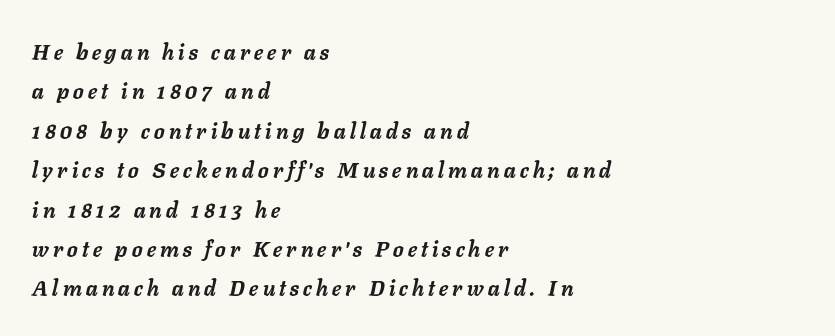
{"italic": "yes", "lean": "right", "slant_degrees": 11, "bold": "yes", "underline": "no", "align": "left", "line_spacing_ratio": 1.79, "letter_spacing": "wide", "letter_spacing_em": 0.2, "glyph_px": 22}
